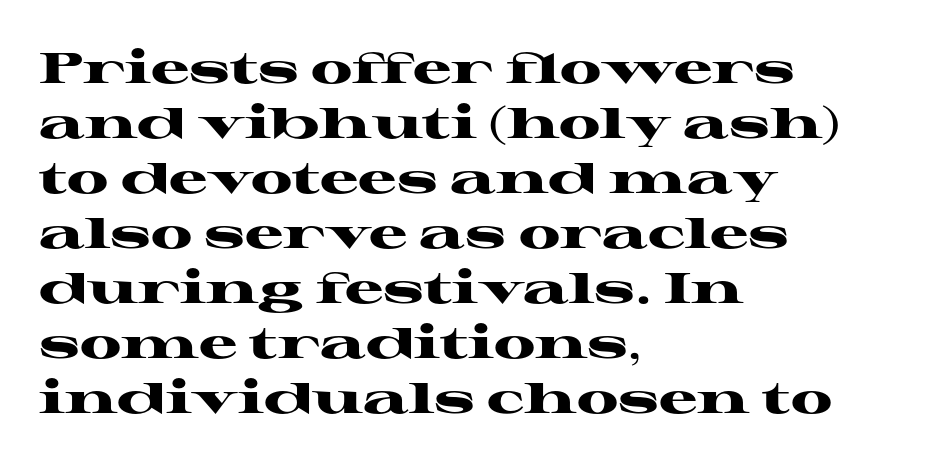
Glance below the letters and you will spot only blank space. Each line starts at the same left margin while the right side varies. Note the varied advance widths — an 'i' is clearly narrower than an 'm'. This rendering leaves character spacing at its baseline value. Tall strokes in this sample are plumb rather than angled.
